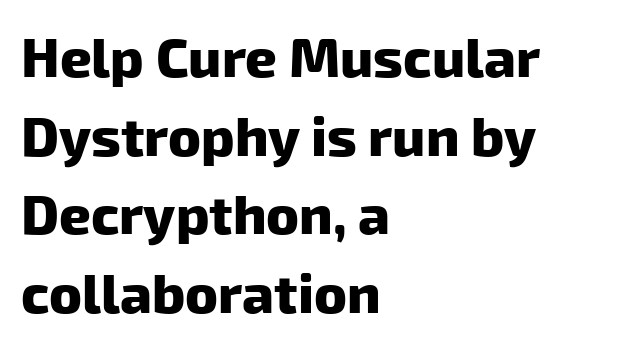
{"serif": "no", "bold": "yes", "weight": "heavy", "width": "normal", "stroke_contrast": "low", "x_height": "medium", "monospaced": "no", "underline": "no", "align": "left", "line_spacing": "normal", "line_spacing_ratio": 1.43, "letter_spacing": "normal", "letter_spacing_em": 0.0, "glyph_px": 55}
